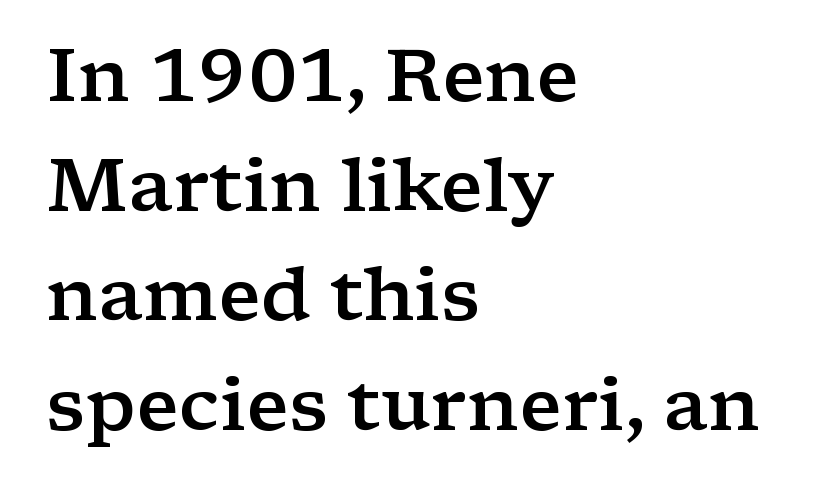
{"serif": "yes", "italic": "no", "bold": "semi", "weight": "semibold", "width": "wide", "stroke_contrast": "low", "x_height": "medium", "monospaced": "no", "underline": "no", "align": "left", "line_spacing": "normal", "line_spacing_ratio": 1.48, "letter_spacing": "normal", "letter_spacing_em": 0.0, "glyph_px": 74}
